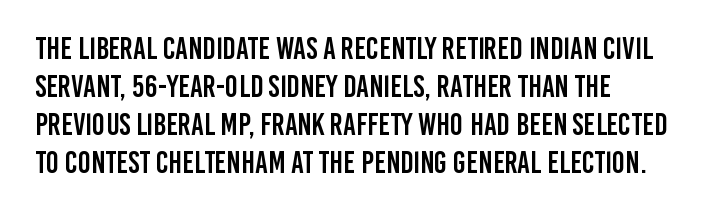
The image shows 31 px condensed sans-serif type, upright; set left-aligned, line spacing 1.23x, normal letter spacing, not underlined; low stroke contrast and a large x-height.
